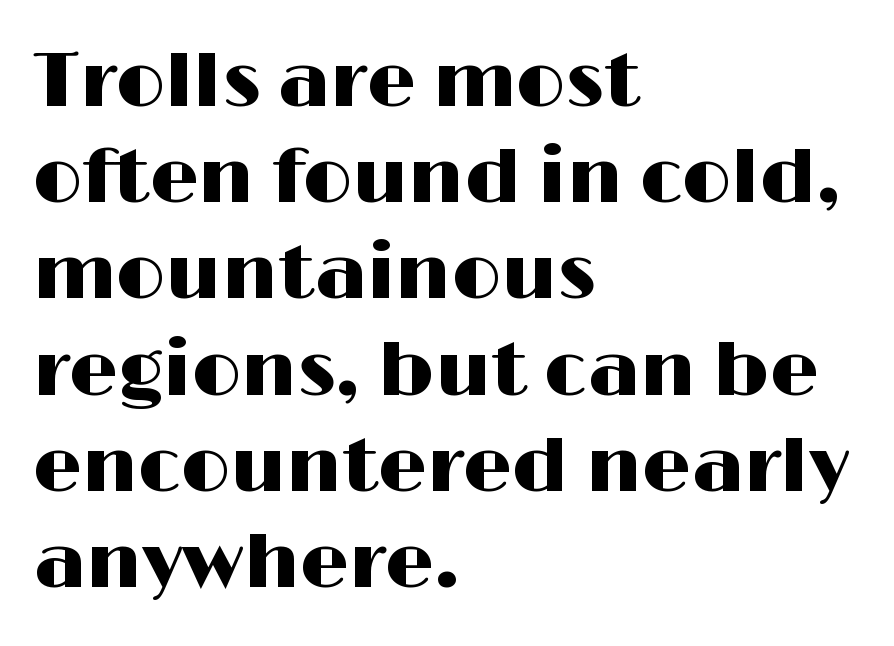
The image shows 77 px wide sans-serif type, upright; set left-aligned, normal line spacing (1.25x), normal letter spacing, not underlined; high stroke contrast and a medium x-height.
